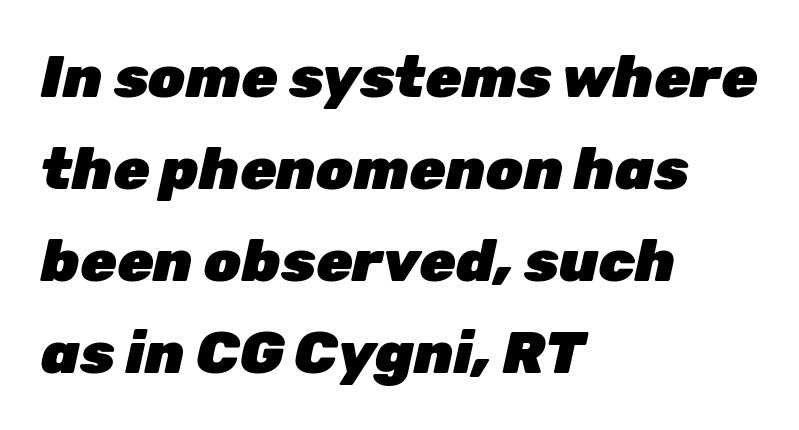
Q: Is the text bold? A: Yes.
Q: Is the text italic (slanted)? A: Yes, it leans right by about 12 degrees.
Q: Is the text underlined? A: No.
Q: How is the paragraph aligned? A: Left-aligned.
Q: Is the spacing between letters normal or unusually wide? A: Normal.
Q: Is the spacing between lines tight, normal or loose? A: Normal.
Q: Width (condensed, normal, or wide)? A: Normal.
Q: Stroke contrast? A: Low.
Q: x-height? A: Medium.
Q: Monospaced? A: No.
